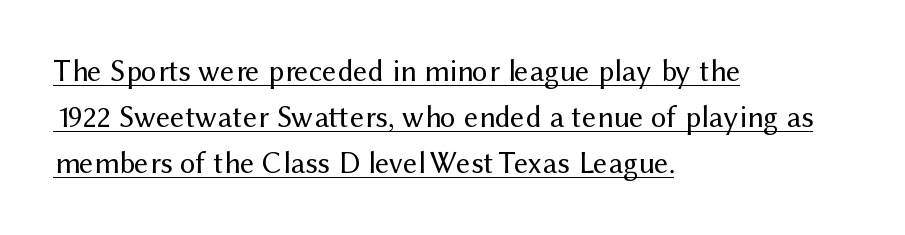
The image shows 31 px regular-weight sans-serif type, upright; set left-aligned, normal line spacing (1.48x), normal letter spacing, underlined; medium stroke contrast and a medium x-height.
